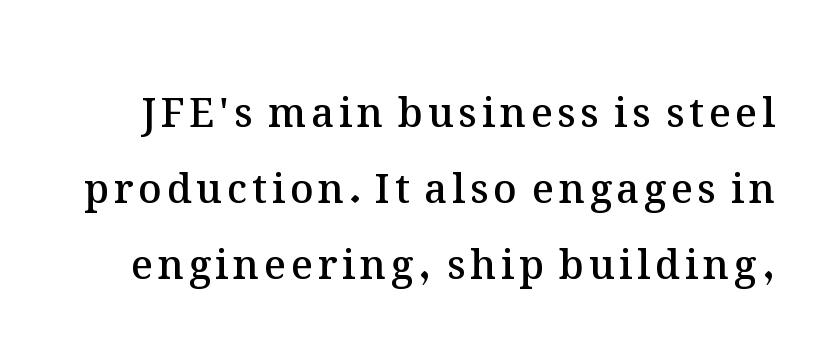
{"italic": "no", "bold": "semi", "weight": "semibold", "width": "normal", "stroke_contrast": "medium", "x_height": "medium", "monospaced": "no", "underline": "no", "line_spacing": "loose", "line_spacing_ratio": 1.9, "glyph_px": 40}
